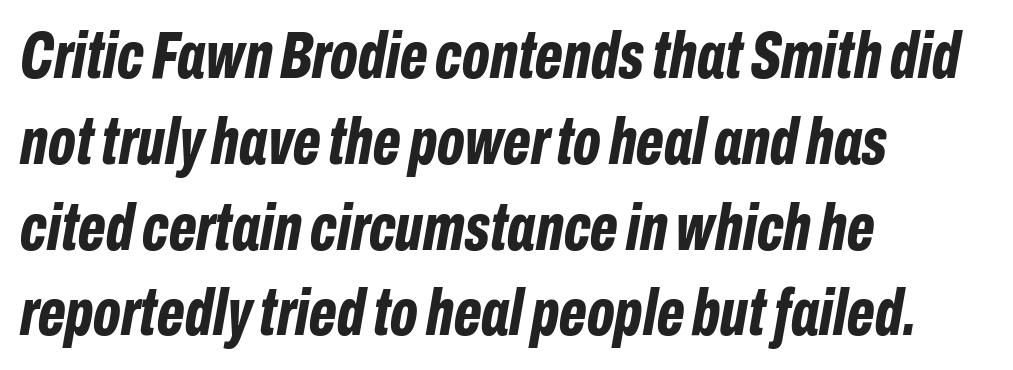
The image shows 66 px bold, condensed type, italic (leaning right); set left-aligned, normal line spacing (1.3x), normal letter spacing, not underlined; low stroke contrast and a medium x-height.
